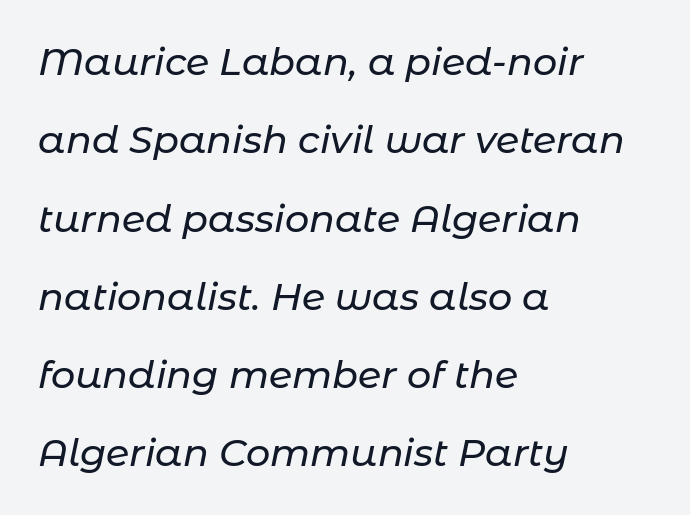
{"italic": "yes", "lean": "right", "slant_degrees": 11, "width": "normal", "stroke_contrast": "low", "x_height": "medium", "monospaced": "no", "underline": "no", "align": "left", "line_spacing": "loose", "line_spacing_ratio": 2.06, "letter_spacing": "normal", "letter_spacing_em": 0.0, "glyph_px": 38}
